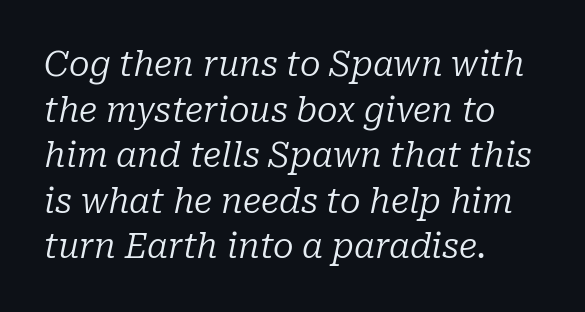
The image shows 34 px regular-weight serif type, italic (leaning right); set left-aligned, normal line spacing (1.34x), normal letter spacing, not underlined; low stroke contrast and a medium x-height.
